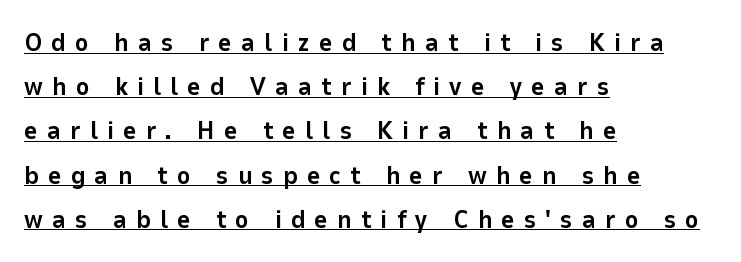
Q: Is the text bold? A: Yes.
Q: Is the text italic (slanted)? A: No, it is upright.
Q: Is the text underlined? A: Yes.
Q: How is the paragraph aligned? A: Left-aligned.
Q: Is the spacing between letters normal or unusually wide? A: Unusually wide.
Q: Is the spacing between lines tight, normal or loose? A: Normal.
